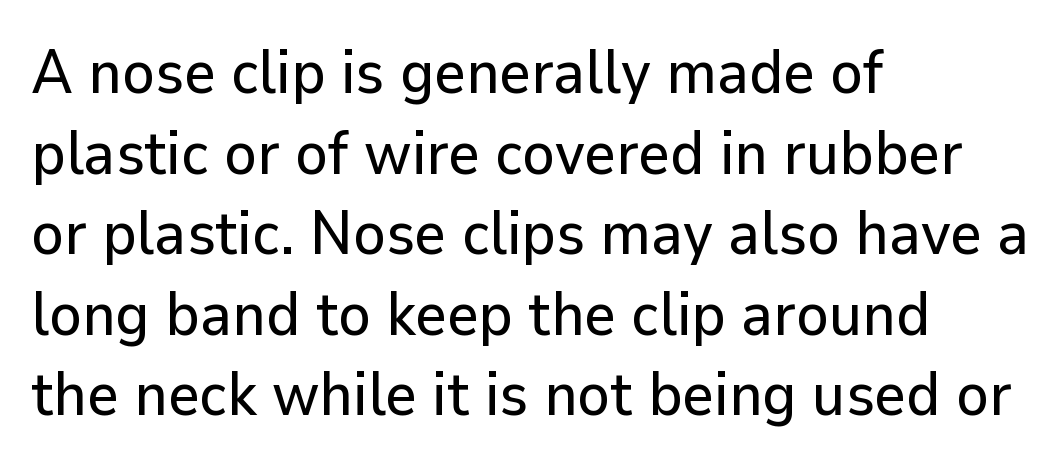
Q: Is the text italic (slanted)? A: No, it is upright.
Q: Is the typeface a serif or a sans-serif typeface? A: Sans-serif.
Q: Is the text underlined? A: No.
Q: How is the paragraph aligned? A: Left-aligned.
Q: Is the spacing between letters normal or unusually wide? A: Normal.
Q: Is the spacing between lines tight, normal or loose? A: Normal.
Q: Width (condensed, normal, or wide)? A: Normal.
Q: Stroke contrast? A: Low.
Q: x-height? A: Medium.
Q: Monospaced? A: No.
